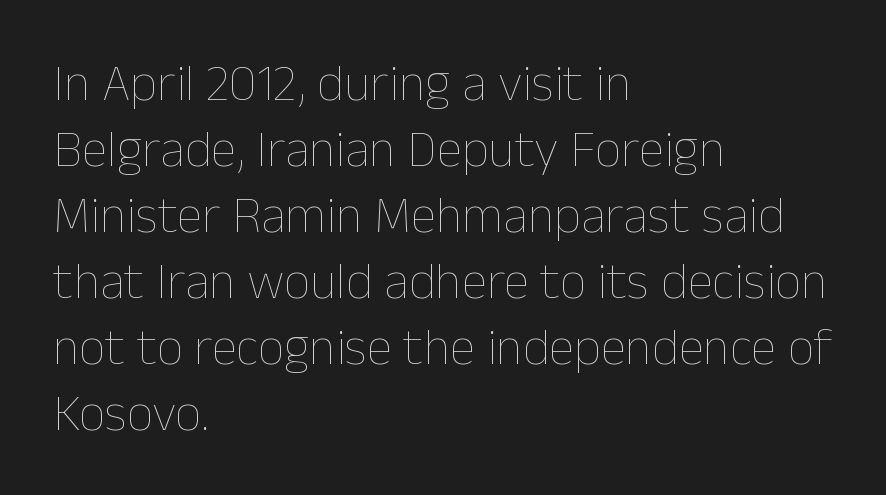
The image shows 52 px thin type, upright; set left-aligned, normal line spacing (1.27x), normal letter spacing, not underlined; low stroke contrast and a medium x-height.
